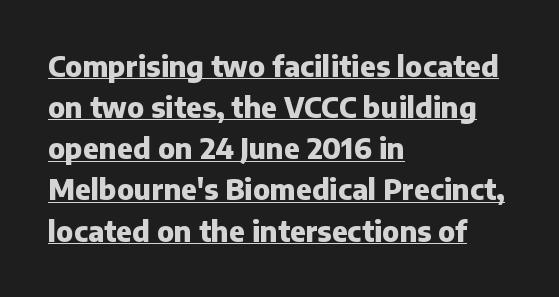
Q: Is the text bold? A: Yes.
Q: Is the text italic (slanted)? A: No, it is upright.
Q: Is the typeface a serif or a sans-serif typeface? A: Sans-serif.
Q: Is the text underlined? A: Yes.
Q: How is the paragraph aligned? A: Left-aligned.
Q: Is the spacing between letters normal or unusually wide? A: Normal.
Q: Is the spacing between lines tight, normal or loose? A: Normal.
Q: Width (condensed, normal, or wide)? A: Normal.
Q: Stroke contrast? A: Low.
Q: x-height? A: Medium.
Q: Monospaced? A: No.
